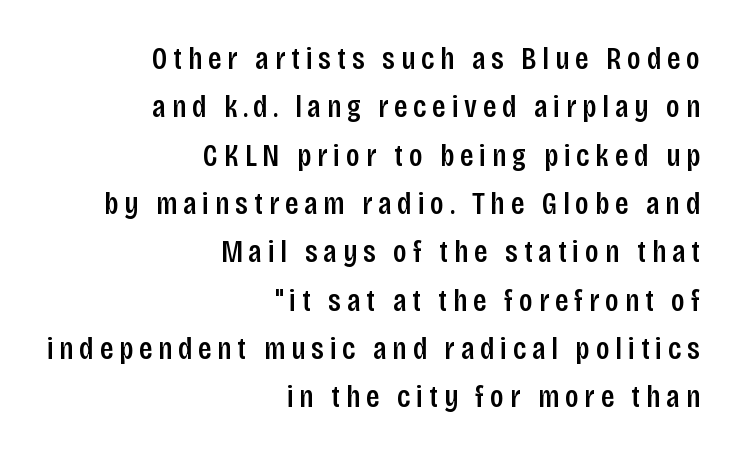
Stems and bowls a touch heavier than normal — semibold. This sample has the flowing, uneven cadence of proportional lettering. These lines were composed using upright roman letters. Evenly set lines give the paragraph a standard silhouette.
